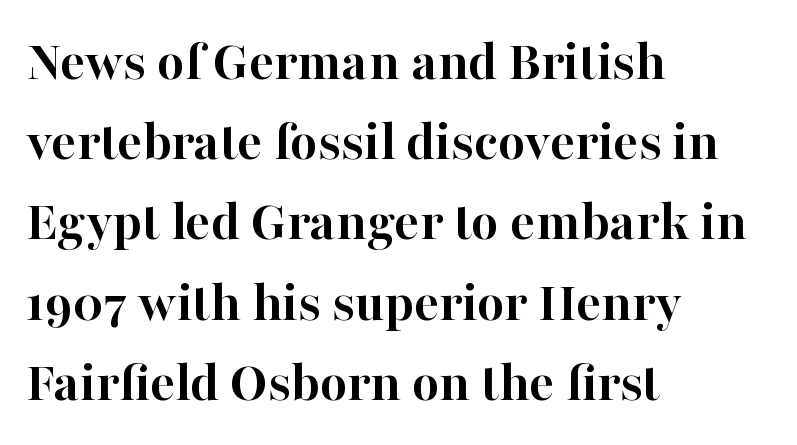
Note the varied advance widths — an 'i' is clearly narrower than an 'm'. This sample uses a serif face. If you drew a ruler down the left edge, every line would touch it. Notice how descenders clear the ascenders below comfortably — that's standard leading. Caption: standard tracking, unaltered.
